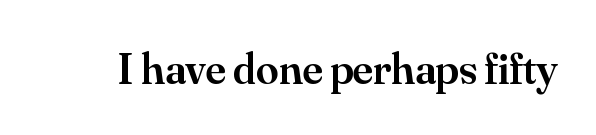
{"serif": "yes", "italic": "no", "bold": "semi", "weight": "semibold", "width": "normal", "stroke_contrast": "medium", "x_height": "small", "monospaced": "no", "underline": "no", "letter_spacing": "normal", "letter_spacing_em": 0.0, "glyph_px": 45}
